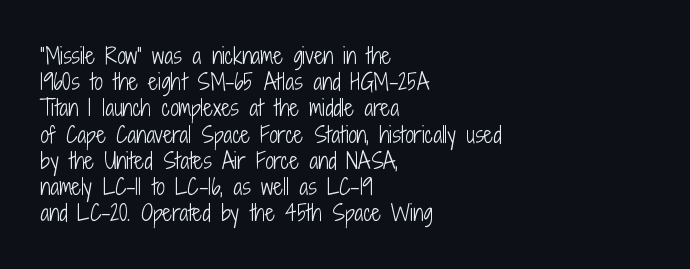
Q: Is the text bold? A: No.
Q: Is the text italic (slanted)? A: No, it is upright.
Q: Is the text underlined? A: No.
Q: How is the paragraph aligned? A: Left-aligned.
Q: Is the spacing between letters normal or unusually wide? A: Normal.
Q: Is the spacing between lines tight, normal or loose? A: Normal.
